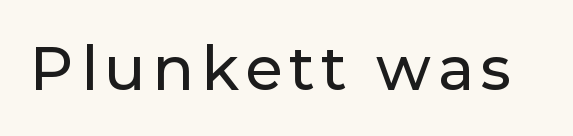
To sum up the face: it is a sans, with no serifs. The passage shown is not underscored anywhere. You can tell it's not italic because the verticals are truly vertical. Note the varied advance widths — an 'i' is clearly narrower than an 'm'.
